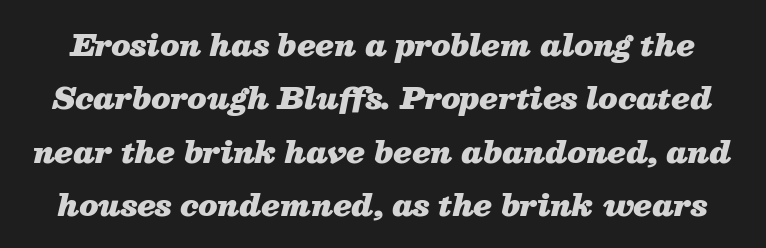
Q: Is the text bold? A: Yes.
Q: Is the text italic (slanted)? A: Yes, it leans right by about 13 degrees.
Q: Is the text underlined? A: No.
Q: Is the spacing between letters normal or unusually wide? A: Normal.
Q: Width (condensed, normal, or wide)? A: Normal.
Q: Stroke contrast? A: Medium.
Q: x-height? A: Medium.
Q: Monospaced? A: No.
